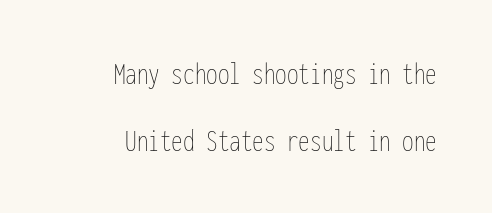
The image shows 33 px thin, condensed type, upright, monospaced; set right-aligned, loose line spacing (2.02x), normal letter spacing, not underlined; low stroke contrast and a medium x-height.
